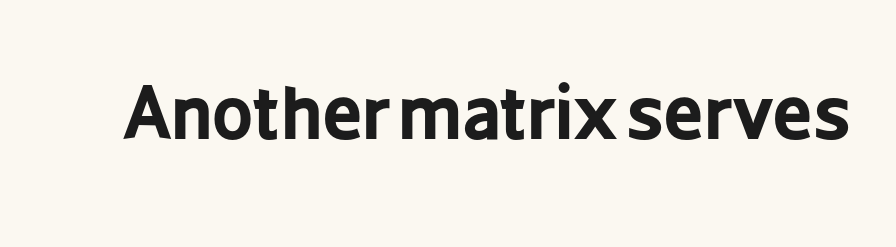
{"serif": "no", "italic": "no", "bold": "yes", "weight": "bold", "width": "condensed", "stroke_contrast": "low", "x_height": "medium", "monospaced": "no", "underline": "no", "letter_spacing": "normal", "letter_spacing_em": 0.0, "glyph_px": 71}
